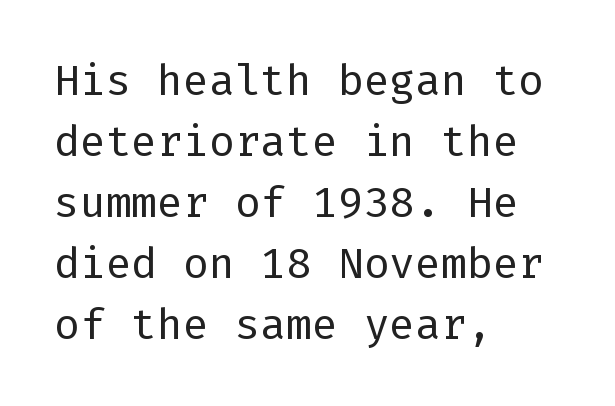
The image shows 43 px regular-weight sans-serif type, upright; set left-aligned, normal line spacing (1.42x), normal letter spacing, not underlined; low stroke contrast and a medium x-height.
